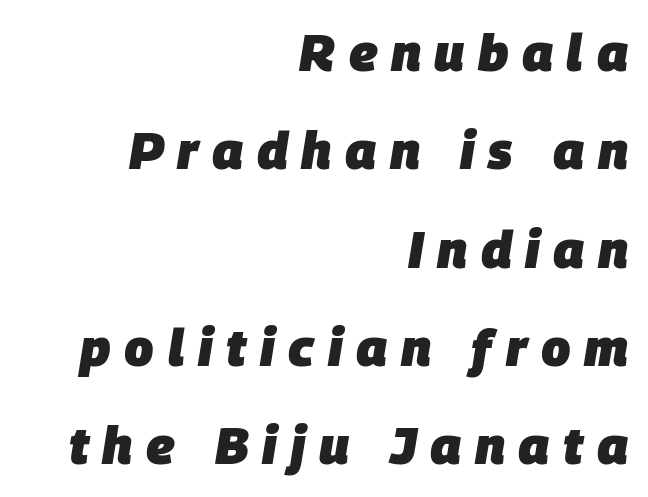
The image shows 52 px heavy type, italic (leaning right); set right-aligned, line spacing 1.89x, unusually wide letter spacing (+0.26 em), not underlined; low stroke contrast and a large x-height.
